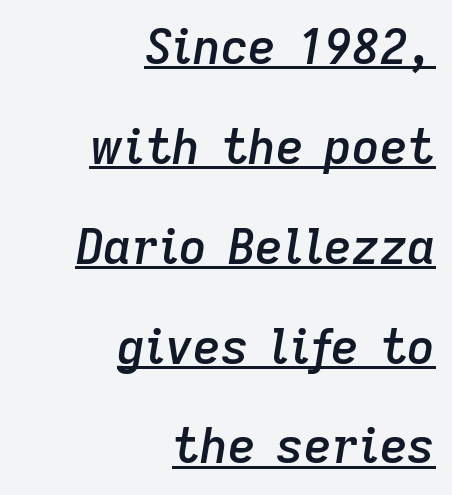
{"italic": "yes", "lean": "right", "slant_degrees": 9, "bold": "semi", "weight": "semibold", "width": "normal", "stroke_contrast": "low", "x_height": "medium", "monospaced": "no", "underline": "yes", "align": "right", "line_spacing": "loose", "line_spacing_ratio": 2.08, "letter_spacing": "normal", "letter_spacing_em": 0.0, "glyph_px": 48}
